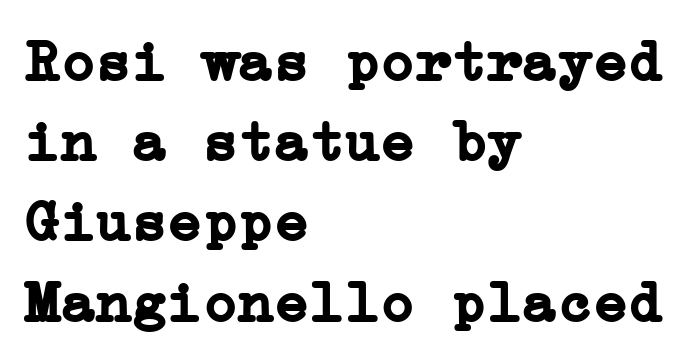
The image shows 59 px semibold serif type, upright; set left-aligned, normal line spacing (1.36x), normal letter spacing, not underlined; low stroke contrast and a medium x-height.
